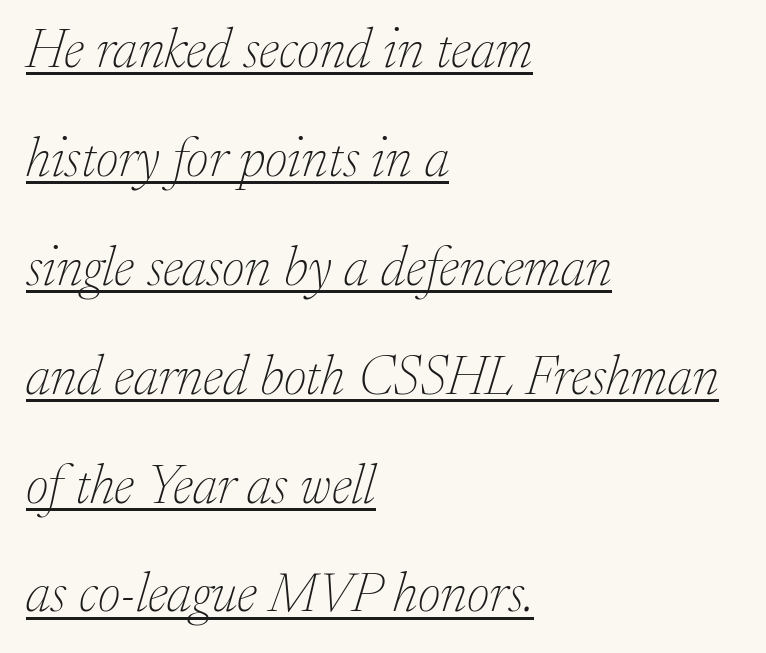
{"serif": "yes", "italic": "yes", "lean": "right", "slant_degrees": 17, "bold": "no", "weight": "thin", "width": "normal", "stroke_contrast": "low", "x_height": "medium", "monospaced": "no", "underline": "yes", "align": "left", "line_spacing": "loose", "line_spacing_ratio": 1.98, "letter_spacing": "normal", "letter_spacing_em": 0.0, "glyph_px": 55}
